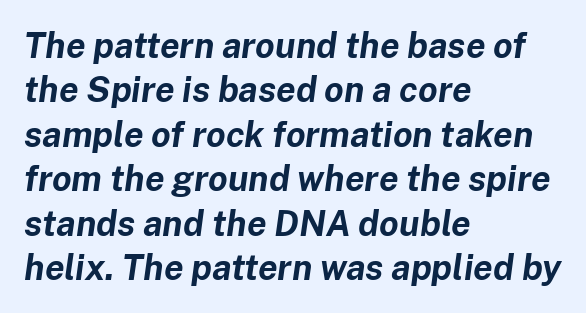
These lines are rendered in a variable-pitch font. Inter-character spacing is left at the font's built-in metrics. Layout note: lines flush left. Regarding leading, the lines here are spaced in the standard way. Check the space under the baseline: it is left empty.
